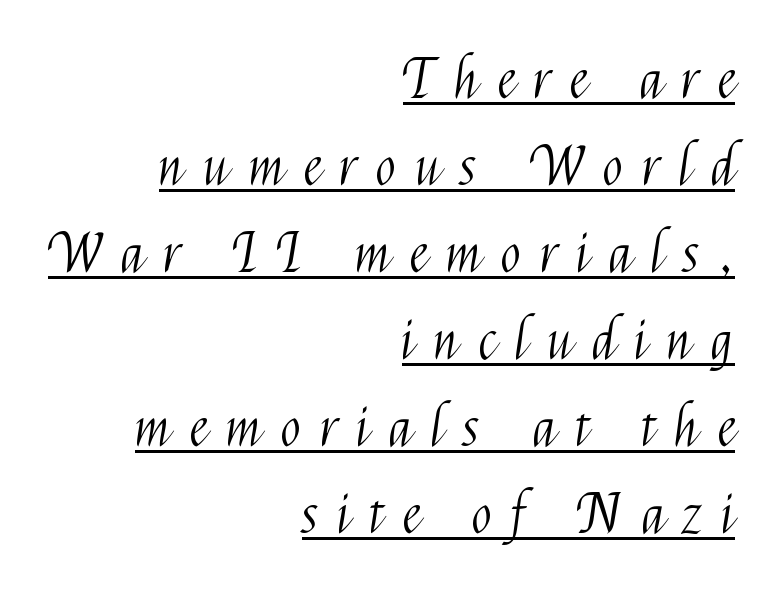
{"serif": "no", "bold": "no", "weight": "light", "width": "condensed", "stroke_contrast": "medium", "x_height": "medium", "monospaced": "no", "underline": "yes", "align": "right", "line_spacing": "normal", "line_spacing_ratio": 1.61, "letter_spacing": "wide", "letter_spacing_em": 0.37, "glyph_px": 54}
